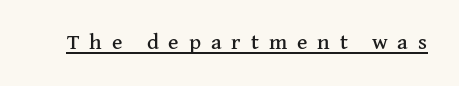
The font's upright variant was chosen for this text. The line texture is sparse and dotted thanks to wide tracking. These characters rest on top of a visible drawn line.
